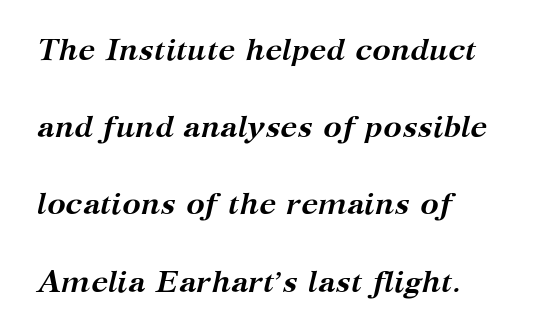
{"serif": "yes", "italic": "yes", "lean": "right", "slant_degrees": 12, "bold": "yes", "weight": "semibold", "width": "normal", "stroke_contrast": "medium", "x_height": "medium", "monospaced": "no", "underline": "no", "align": "left", "line_spacing": "loose", "line_spacing_ratio": 2.49, "letter_spacing": "normal", "letter_spacing_em": 0.0, "glyph_px": 31}
